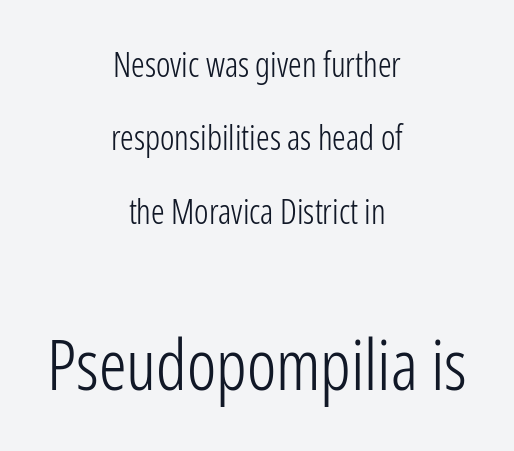
Q: Is the text bold? A: No.
Q: Is the text italic (slanted)? A: No, it is upright.
Q: Is the typeface a serif or a sans-serif typeface? A: Sans-serif.
Q: Is the text underlined? A: No.
Q: How is the paragraph aligned? A: Centered.
Q: Is the spacing between letters normal or unusually wide? A: Normal.
Q: Is the spacing between lines tight, normal or loose? A: Loose.
Q: Which block of text is set in a larger size, the first (top) or the second (bottom)? A: The second (bottom) one.
Q: Width (condensed, normal, or wide)? A: Condensed.
Q: Stroke contrast? A: Low.
Q: x-height? A: Medium.
Q: Monospaced? A: No.
